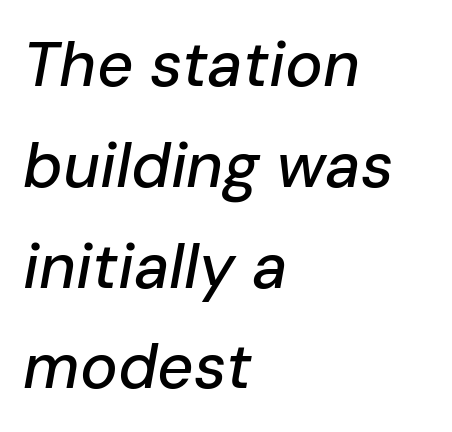
Q: Is the text italic (slanted)? A: Yes, it leans right by about 10 degrees.
Q: Is the text underlined? A: No.
Q: How is the paragraph aligned? A: Left-aligned.
Q: Is the spacing between letters normal or unusually wide? A: Normal.
Q: Is the spacing between lines tight, normal or loose? A: Normal.
Q: Width (condensed, normal, or wide)? A: Normal.
Q: Stroke contrast? A: Low.
Q: x-height? A: Medium.
Q: Monospaced? A: No.
